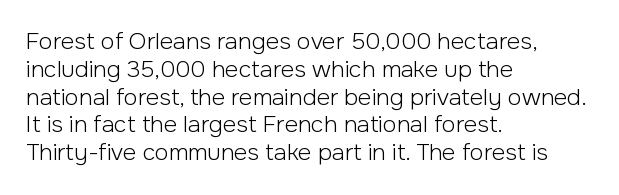
Q: Is the text bold? A: No.
Q: Is the text italic (slanted)? A: No, it is upright.
Q: Is the text underlined? A: No.
Q: How is the paragraph aligned? A: Left-aligned.
Q: Is the spacing between letters normal or unusually wide? A: Normal.
